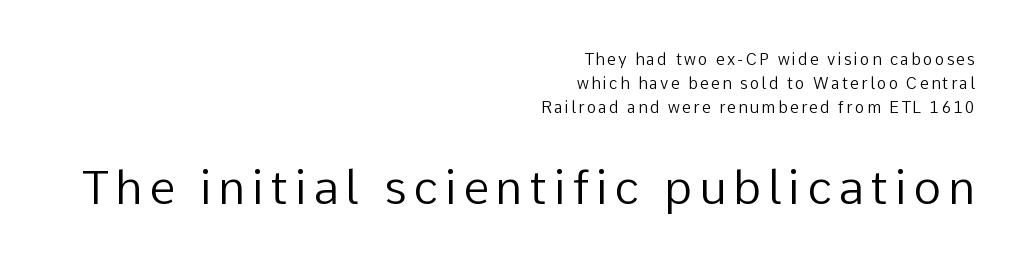
Q: Is the text bold? A: No.
Q: Is the text italic (slanted)? A: No, it is upright.
Q: Is the typeface a serif or a sans-serif typeface? A: Sans-serif.
Q: Is the text underlined? A: No.
Q: How is the paragraph aligned? A: Right-aligned.
Q: Is the spacing between lines tight, normal or loose? A: Normal.
Q: Which block of text is set in a larger size, the first (top) or the second (bottom)? A: The second (bottom) one.
Q: Width (condensed, normal, or wide)? A: Normal.
Q: Stroke contrast? A: Low.
Q: x-height? A: Medium.
Q: Monospaced? A: No.
